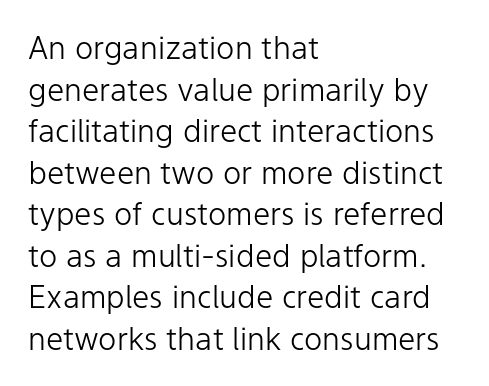
The image shows 31 px light sans-serif type, upright; set left-aligned, normal line spacing (1.34x), normal letter spacing, not underlined; low stroke contrast and a medium x-height.
